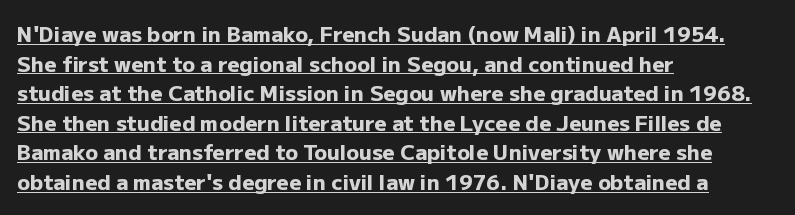
{"italic": "no", "bold": "yes", "underline": "yes", "align": "left", "line_spacing": "normal", "line_spacing_ratio": 1.41, "letter_spacing": "normal", "letter_spacing_em": 0.0, "glyph_px": 21}
